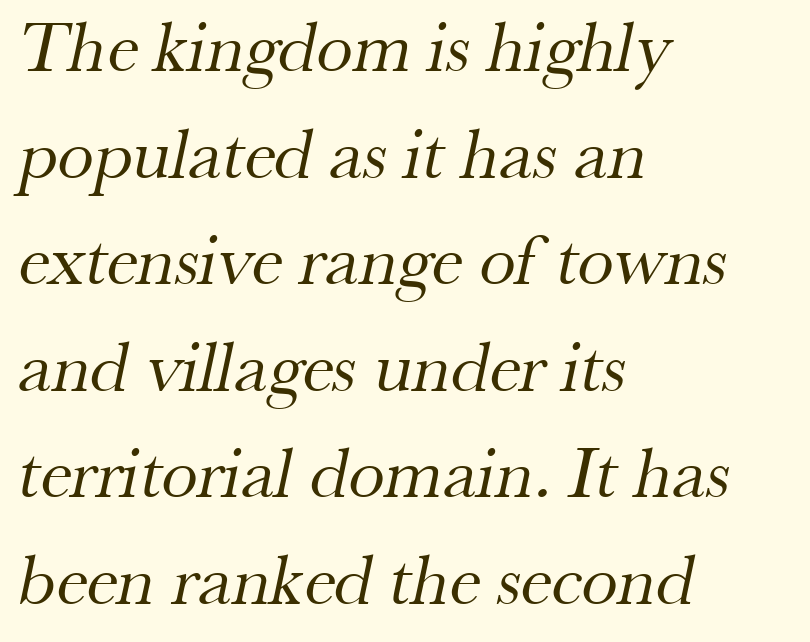
Q: Is the text bold? A: No.
Q: Is the typeface a serif or a sans-serif typeface? A: Serif.
Q: Is the text underlined? A: No.
Q: How is the paragraph aligned? A: Left-aligned.
Q: Is the spacing between letters normal or unusually wide? A: Normal.
Q: Is the spacing between lines tight, normal or loose? A: Normal.
Q: Width (condensed, normal, or wide)? A: Normal.
Q: Stroke contrast? A: Medium.
Q: x-height? A: Small.
Q: Monospaced? A: No.
